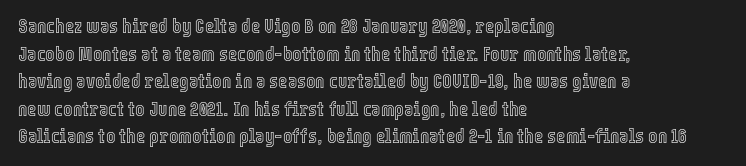
The block of text has a typical density, with ordinary space between rows. The letters stand straight up with perfectly vertical stems. Line starts are locked; line ends wander. Between one letter and the next there's only the usual sliver of space. Type without underlining.
